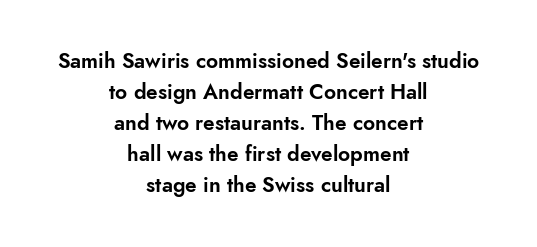
The image shows 21 px text type, upright; set centered, normal line spacing (1.48x), normal letter spacing, not underlined.
